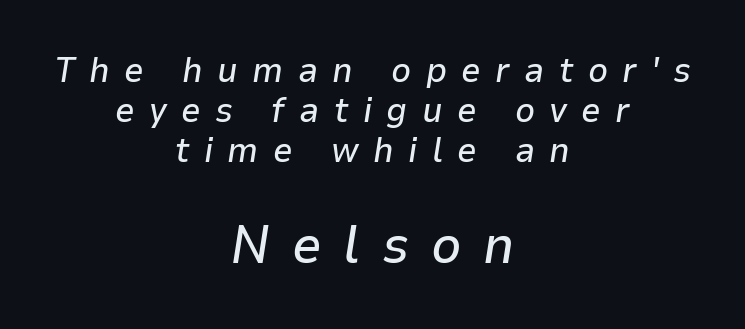
{"italic": "yes", "lean": "right", "slant_degrees": 9, "width": "normal", "stroke_contrast": "low", "x_height": "medium", "monospaced": "no", "underline": "no", "align": "center", "line_spacing": "tight", "line_spacing_ratio": 1.15, "letter_spacing": "wide", "letter_spacing_em": 0.41, "larger_block": "second", "size_ratio": 1.51, "glyph_px": 53}
